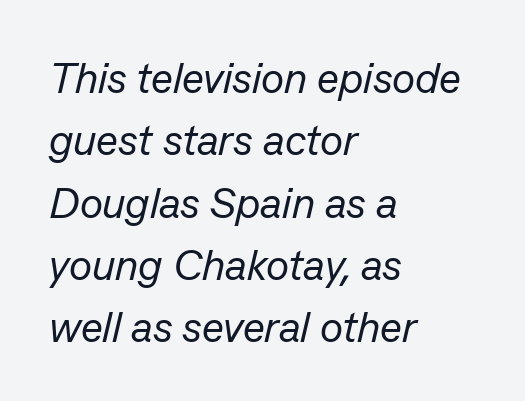
What stands out about the letter spacing? Nothing — it is the standard amount. These lines sit exactly where default settings would place them. Each letter keeps its own natural width here, so spacing adapts to shape. Anything drawn beneath the words? Only blank space. Slant detected: the letters are inclined. These glyphs show unthickened strokes, regular width or finer.
